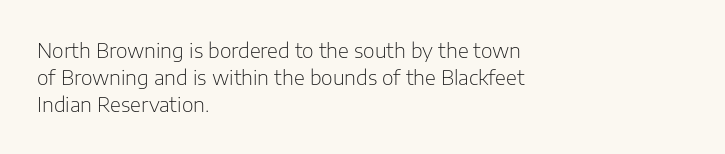
Unlike italic type, these characters show no tilt at all. Honestly, there is no underline to notice here at all. The ragged edge is on the right, which tells us the setting is flush left. Tracking here is standard; glyphs follow each other at the usual distance.
